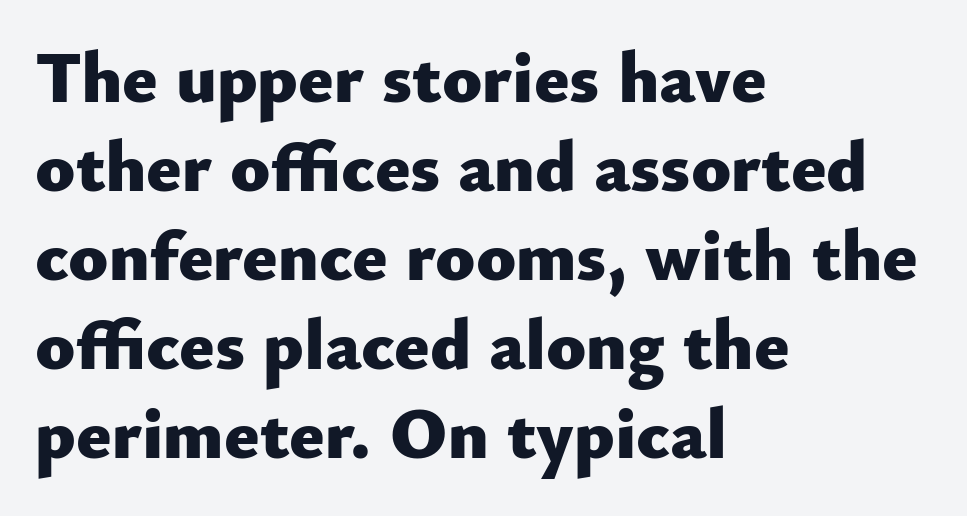
Compared with typical body copy, the letter spacing here is the same. Looks like regular typesetting: each glyph gets only the width it needs. The rendering anchors every line to the left-hand side. How heavy is the stroke? Heavy — this is a bold. Serifs: no, the terminals of the letterforms are clean. The baseline area is clear.
